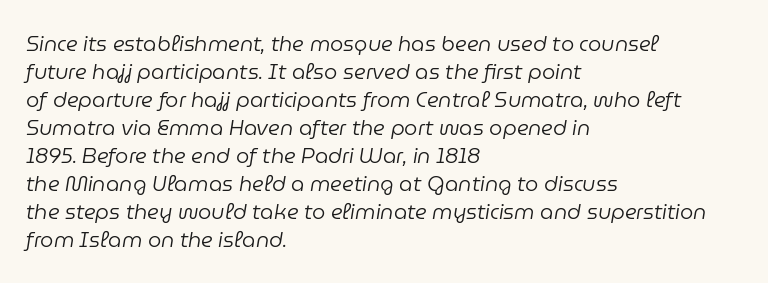
The image shows 21 px text type, italic (leaning right); set left-aligned, normal line spacing (1.33x), normal letter spacing, not underlined.
